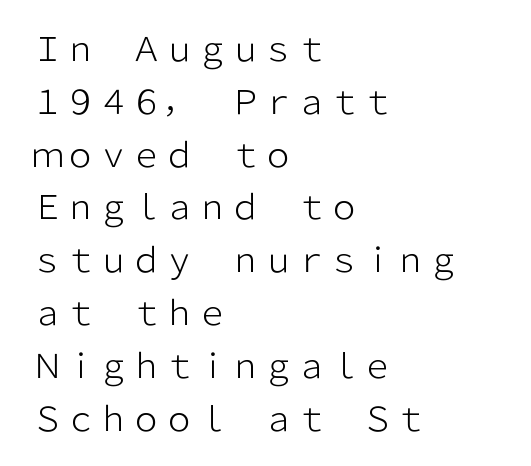
{"serif": "no", "italic": "no", "bold": "no", "weight": "light", "width": "normal", "stroke_contrast": "low", "x_height": "medium", "monospaced": "no", "underline": "no", "align": "left", "line_spacing": "normal", "line_spacing_ratio": 1.6, "letter_spacing": "normal", "letter_spacing_em": 0.0, "glyph_px": 33}
